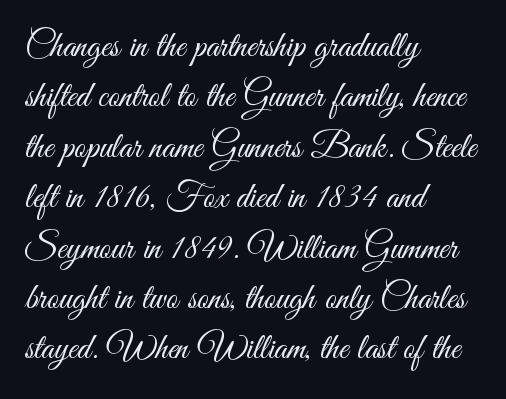
{"serif": "no", "bold": "no", "weight": "light", "width": "condensed", "stroke_contrast": "medium", "x_height": "small", "monospaced": "no", "underline": "no", "align": "left", "line_spacing": "normal", "line_spacing_ratio": 1.4, "letter_spacing": "normal", "letter_spacing_em": 0.0, "glyph_px": 36}
